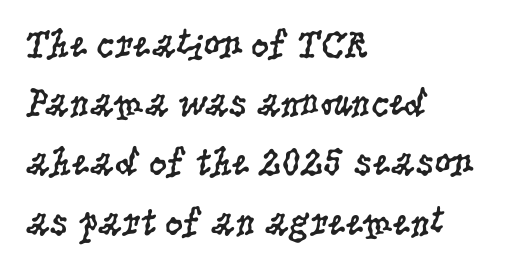
Q: Is the text bold? A: No.
Q: Is the typeface a serif or a sans-serif typeface? A: Serif.
Q: Is the text underlined? A: No.
Q: How is the paragraph aligned? A: Left-aligned.
Q: Is the spacing between letters normal or unusually wide? A: Normal.
Q: Is the spacing between lines tight, normal or loose? A: Normal.
Q: Width (condensed, normal, or wide)? A: Condensed.
Q: Stroke contrast? A: Low.
Q: x-height? A: Large.
Q: Monospaced? A: No.
